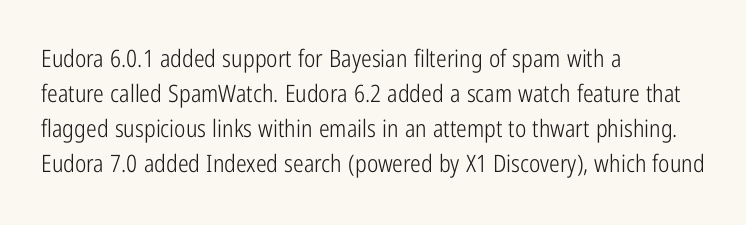
No word sits above an underline. This is the regular roman posture of the typeface. The lines in this sample share a left origin and differ only in where they stop. Successive baselines arrive at the customary interval.
